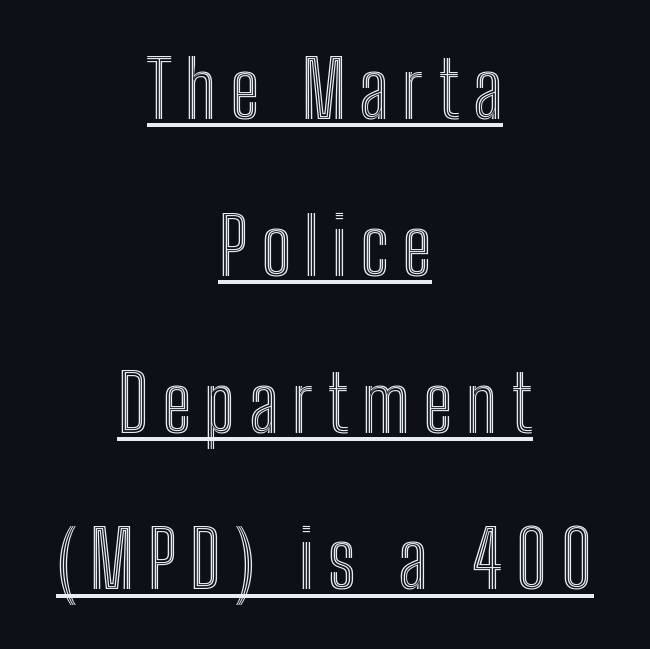
Q: Is the text italic (slanted)? A: No, it is upright.
Q: Is the text underlined? A: Yes.
Q: How is the paragraph aligned? A: Centered.
Q: Is the spacing between lines tight, normal or loose? A: Loose.
Q: Width (condensed, normal, or wide)? A: Condensed.
Q: x-height? A: Medium.
Q: Monospaced? A: No.
